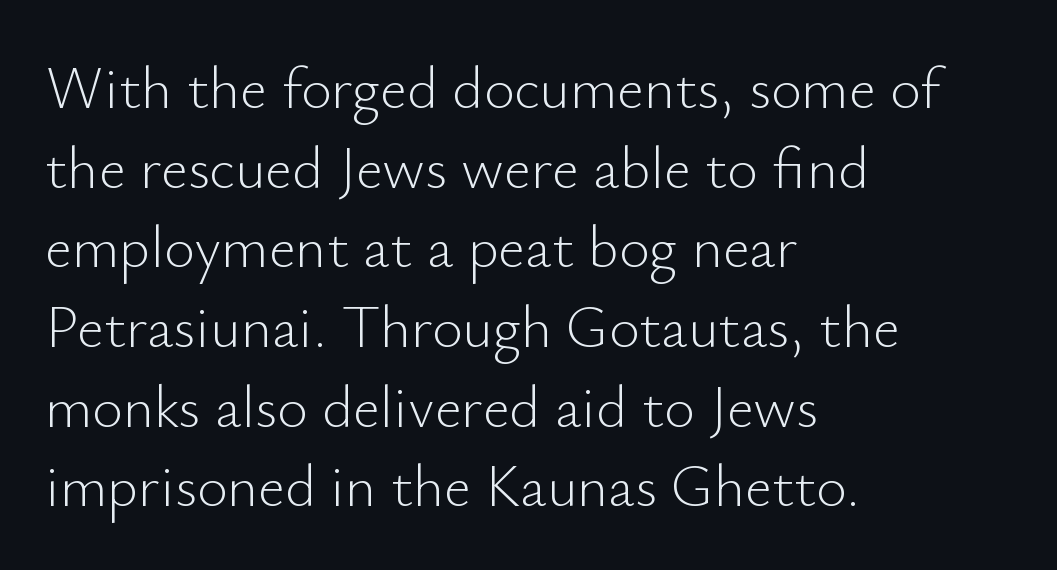
{"serif": "no", "italic": "no", "bold": "no", "weight": "light", "width": "normal", "stroke_contrast": "low", "x_height": "small", "monospaced": "no", "underline": "no", "align": "left", "line_spacing": "normal", "line_spacing_ratio": 1.35, "letter_spacing": "normal", "letter_spacing_em": 0.0, "glyph_px": 59}
